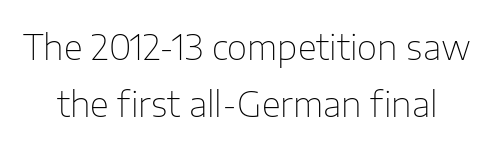
Q: Is the text bold? A: No.
Q: Is the text italic (slanted)? A: No, it is upright.
Q: Is the typeface a serif or a sans-serif typeface? A: Sans-serif.
Q: Is the text underlined? A: No.
Q: Is the spacing between letters normal or unusually wide? A: Normal.
Q: Is the spacing between lines tight, normal or loose? A: Normal.
Q: Width (condensed, normal, or wide)? A: Normal.
Q: Stroke contrast? A: Low.
Q: x-height? A: Medium.
Q: Monospaced? A: No.
